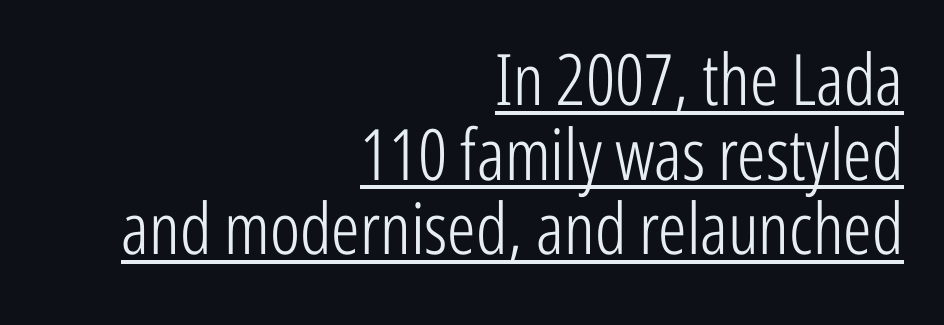
The image shows 71 px light, condensed sans-serif type, upright; set right-aligned, tight line spacing (1.05x), normal letter spacing, underlined; low stroke contrast and a medium x-height.
